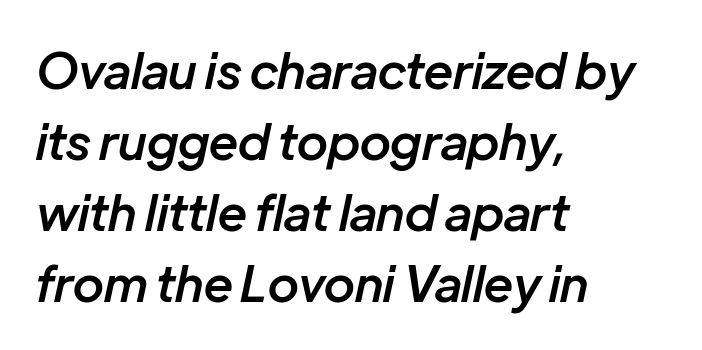
Q: Is the text bold? A: Semi-bold.
Q: Is the text italic (slanted)? A: Yes, it leans right by about 12 degrees.
Q: Is the text underlined? A: No.
Q: How is the paragraph aligned? A: Left-aligned.
Q: Is the spacing between letters normal or unusually wide? A: Normal.
Q: Is the spacing between lines tight, normal or loose? A: Normal.
Q: Width (condensed, normal, or wide)? A: Normal.
Q: Stroke contrast? A: Low.
Q: x-height? A: Medium.
Q: Monospaced? A: No.
